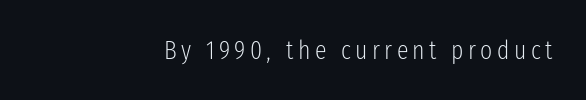
{"italic": "no", "bold": "no", "underline": "no", "align": "right", "glyph_px": 26}
